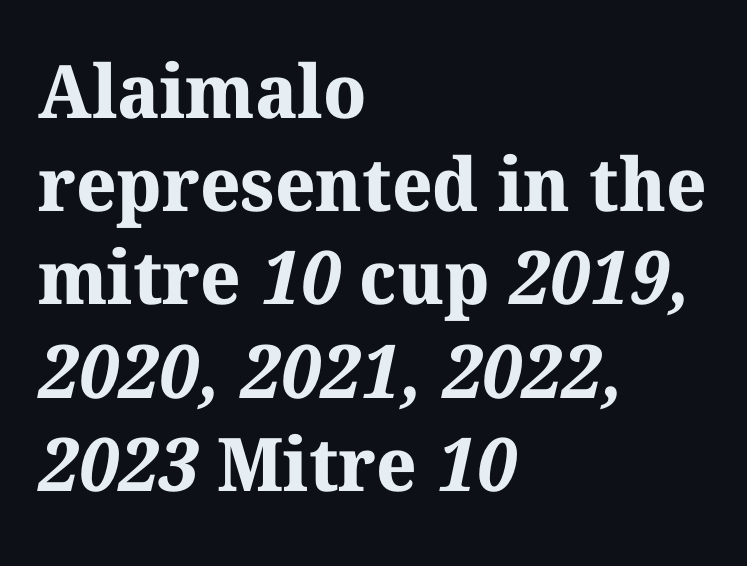
Spacing between characters is what you'd get straight out of the box. The specimen omits any rule beneath the text block's lines. The face used here is proportionally spaced, like ordinary book or web type. Rows of type keep a routine distance in the vertical direction. The passage shown is typeset with a serif family. The compositor pushed each line to the left boundary.
